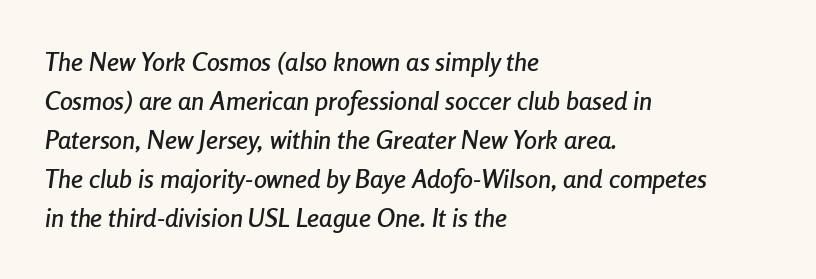
Notice how the stems are inclined rather than vertical — that's the hallmark of italics. The leading is moderate, giving the passage an even texture. Line beginnings align vertically; line endings do not. The space beneath each line is pristine and unruled.
